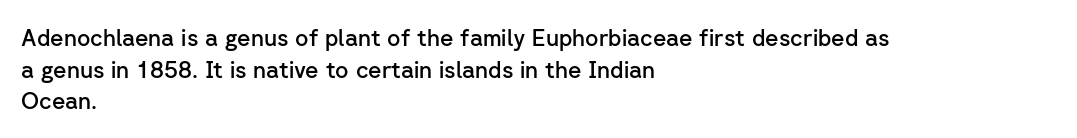
{"italic": "no", "bold": "semi", "underline": "no", "align": "left", "line_spacing": "normal", "line_spacing_ratio": 1.38, "letter_spacing": "normal", "letter_spacing_em": 0.0, "glyph_px": 23}
